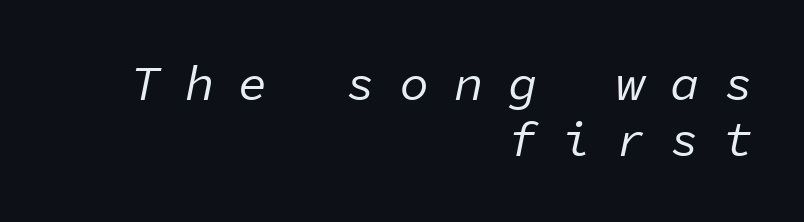
The image shows 49 px regular-weight type, italic (leaning right), monospaced; set right-aligned, tight line spacing (1.15x), unusually wide letter spacing (+0.5 em), not underlined; low stroke contrast and a medium x-height.
